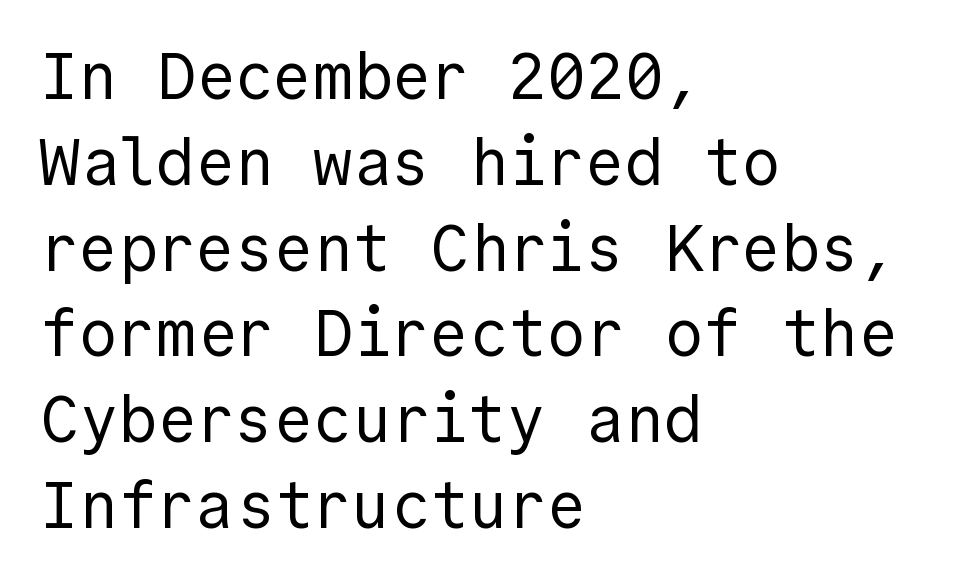
Q: Is the text bold? A: No.
Q: Is the text italic (slanted)? A: No, it is upright.
Q: Is the typeface a serif or a sans-serif typeface? A: Sans-serif.
Q: Is the text underlined? A: No.
Q: How is the paragraph aligned? A: Left-aligned.
Q: Is the spacing between letters normal or unusually wide? A: Normal.
Q: Is the spacing between lines tight, normal or loose? A: Normal.
Q: Width (condensed, normal, or wide)? A: Normal.
Q: x-height? A: Medium.
